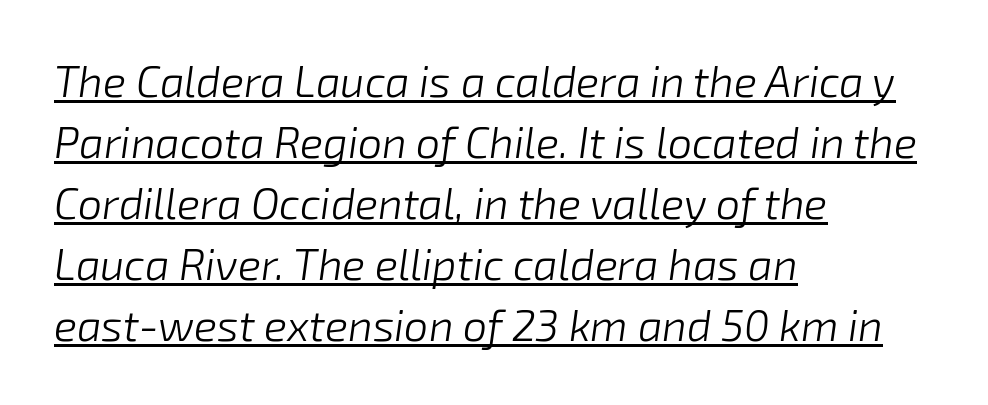
{"italic": "yes", "lean": "right", "slant_degrees": 8, "bold": "no", "weight": "light", "width": "normal", "stroke_contrast": "low", "x_height": "medium", "monospaced": "no", "underline": "yes", "align": "left", "line_spacing": "normal", "line_spacing_ratio": 1.42, "letter_spacing": "normal", "letter_spacing_em": 0.0, "glyph_px": 43}
